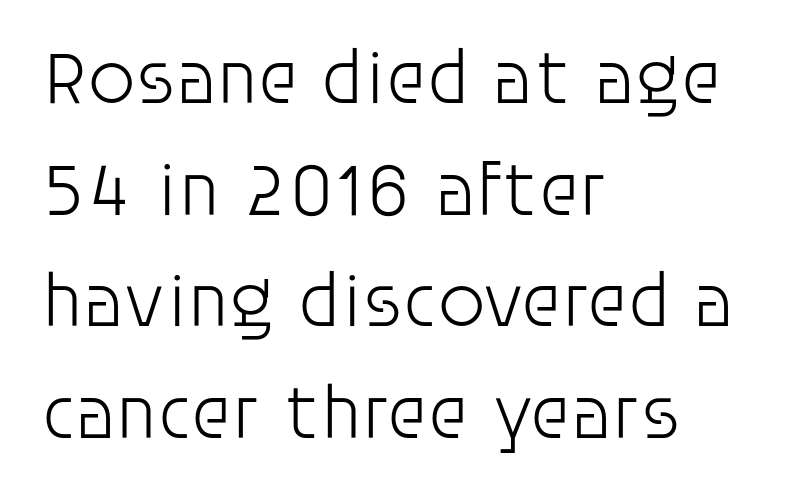
Reading down the column, the eye jumps a familiar distance to each next line. The paragraph shown leans on its left margin. A bare baseline throughout the passage. Stroke thickness stays within the range of a standard reading face or lighter. In terms of posture, this sample is upright.
